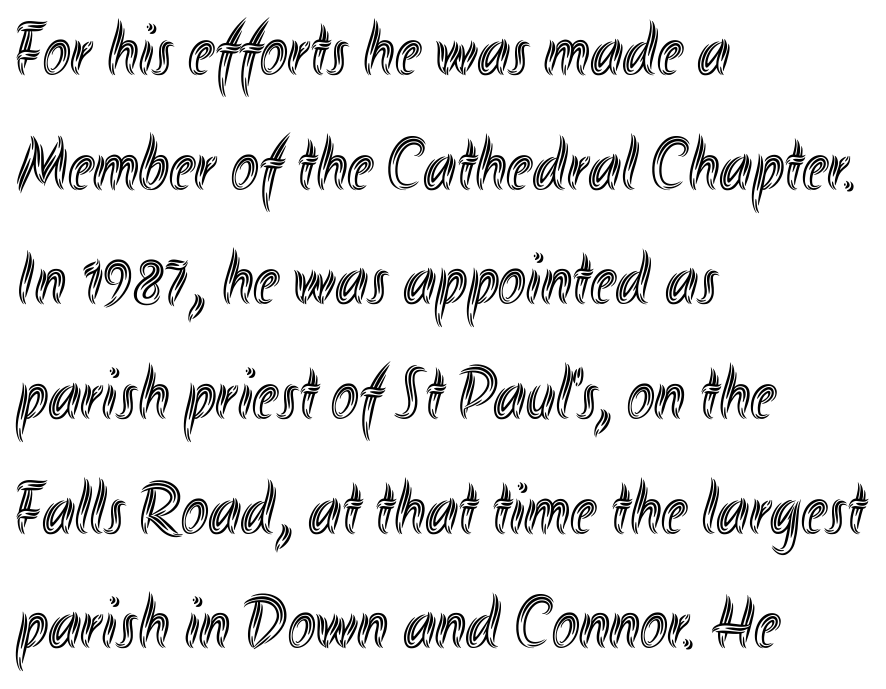
Q: Is the text italic (slanted)? A: Yes.
Q: Is the text underlined? A: No.
Q: How is the paragraph aligned? A: Left-aligned.
Q: Is the spacing between letters normal or unusually wide? A: Normal.
Q: Is the spacing between lines tight, normal or loose? A: Normal.
Q: Width (condensed, normal, or wide)? A: Condensed.
Q: x-height? A: Small.
Q: Monospaced? A: No.
